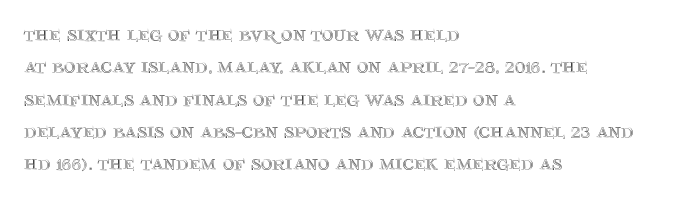
Q: Is the text italic (slanted)? A: No, it is upright.
Q: Is the text underlined? A: No.
Q: How is the paragraph aligned? A: Left-aligned.
Q: Is the spacing between letters normal or unusually wide? A: Normal.
Q: Is the spacing between lines tight, normal or loose? A: Normal.
